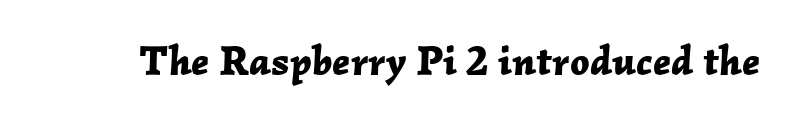
Q: Is the text bold? A: Yes.
Q: Is the text italic (slanted)? A: Yes, it leans right by about 2 degrees.
Q: Is the text underlined? A: No.
Q: Is the spacing between letters normal or unusually wide? A: Normal.
Q: Width (condensed, normal, or wide)? A: Normal.
Q: Stroke contrast? A: Low.
Q: x-height? A: Medium.
Q: Monospaced? A: No.
